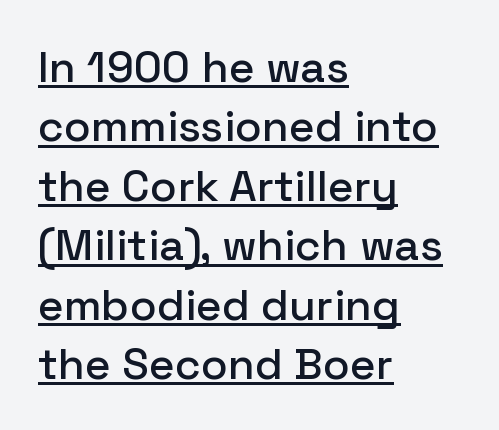
Q: Is the text italic (slanted)? A: No, it is upright.
Q: Is the typeface a serif or a sans-serif typeface? A: Sans-serif.
Q: Is the text underlined? A: Yes.
Q: How is the paragraph aligned? A: Left-aligned.
Q: Is the spacing between letters normal or unusually wide? A: Normal.
Q: Is the spacing between lines tight, normal or loose? A: Normal.
Q: Width (condensed, normal, or wide)? A: Normal.
Q: Stroke contrast? A: Low.
Q: x-height? A: Medium.
Q: Monospaced? A: No.
